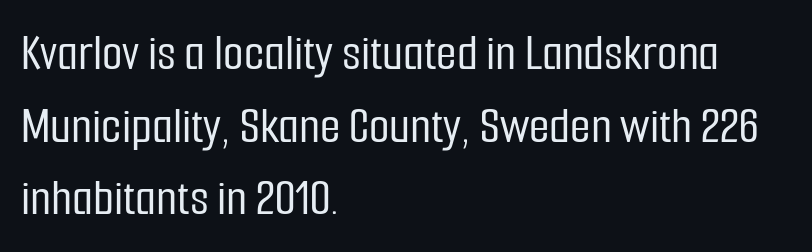
The image shows 53 px condensed sans-serif type, upright; set left-aligned, normal line spacing (1.37x), normal letter spacing, not underlined; low stroke contrast and a medium x-height.
